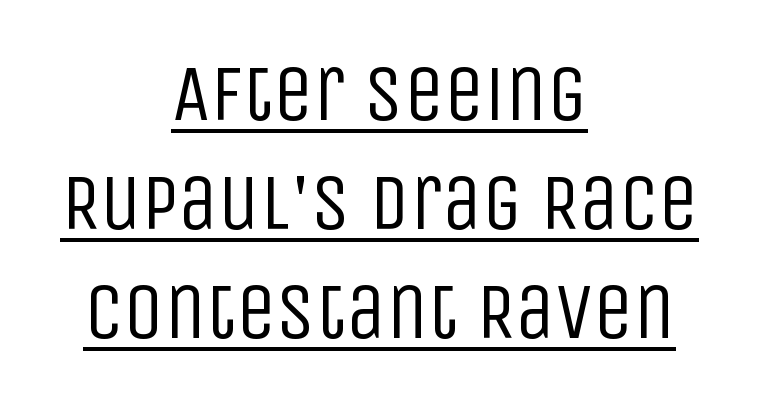
Glance below the letters and you will spot a drawn line. Reading down the block, each line starts at a different indent, mirrored at its end. Italic: no, the glyphs are upright roman. Stem width sits at or under what a default text font uses. No extra tracking has been applied to these lines.
